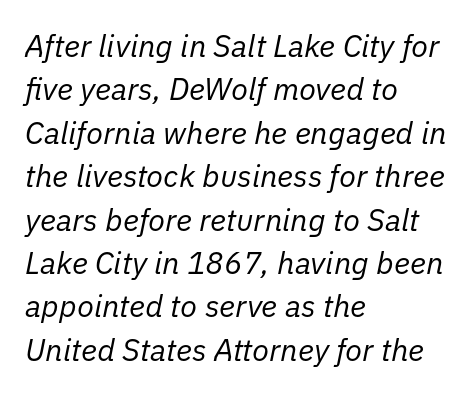
Q: Is the text bold? A: No.
Q: Is the text italic (slanted)? A: Yes, it leans right by about 11 degrees.
Q: Is the text underlined? A: No.
Q: How is the paragraph aligned? A: Left-aligned.
Q: Is the spacing between letters normal or unusually wide? A: Normal.
Q: Is the spacing between lines tight, normal or loose? A: Normal.
Q: Width (condensed, normal, or wide)? A: Normal.
Q: Stroke contrast? A: Low.
Q: x-height? A: Medium.
Q: Monospaced? A: No.
